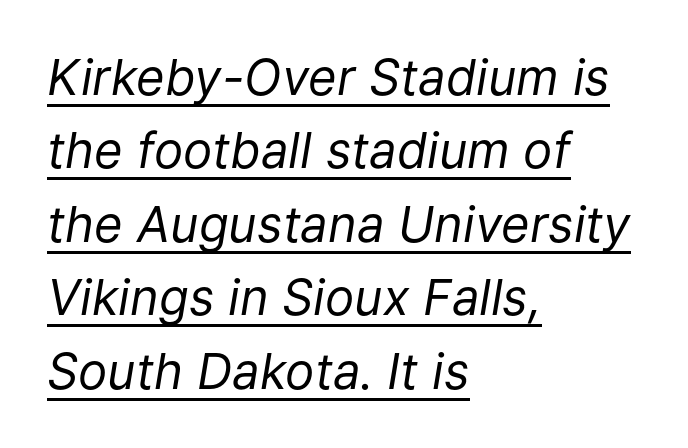
The image shows 49 px regular-weight type, italic (leaning right); set left-aligned, normal line spacing (1.5x), normal letter spacing, underlined; low stroke contrast and a medium x-height.
